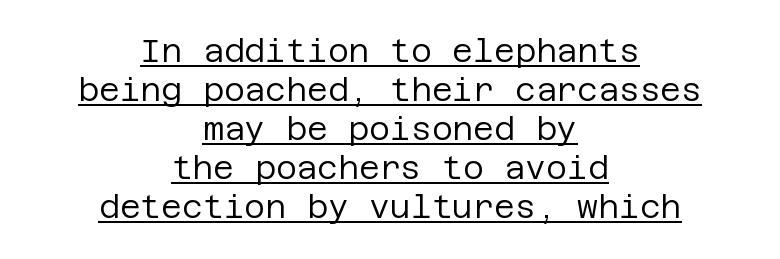
The image shows 32 px regular-weight sans-serif type, upright; set centered, line spacing 1.22x, normal letter spacing, underlined; low stroke contrast and a large x-height.
